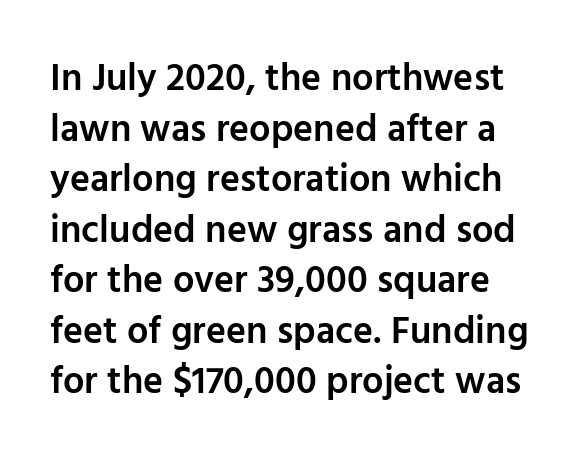
The image shows 38 px semibold sans-serif type, upright; set normal line spacing (1.33x), normal letter spacing, not underlined; low stroke contrast and a medium x-height.
